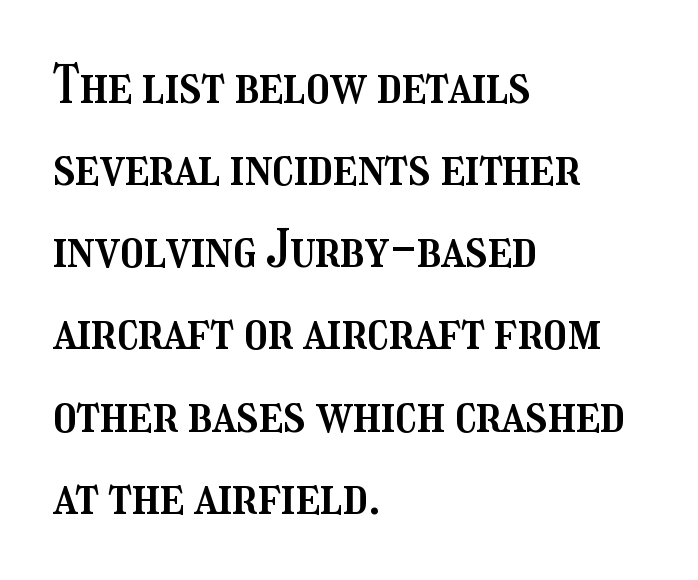
These lines are rendered in a variable-pitch font. Ordinary non-slanted type is in use. This sample uses plain, unmodified letter spacing. The foot of each line stays bare and open. The block of text has a typical density, with ordinary space between rows.
